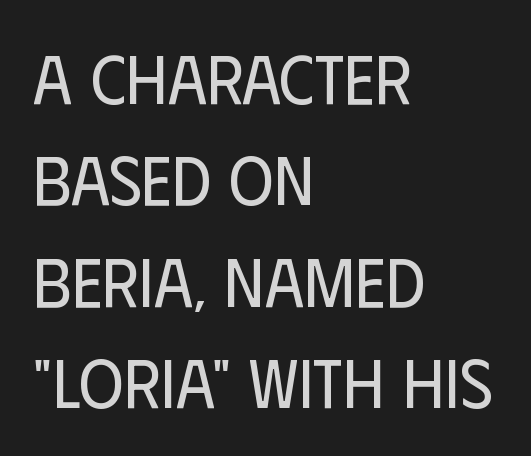
Q: Is the text bold? A: No.
Q: Is the text italic (slanted)? A: No, it is upright.
Q: Is the typeface a serif or a sans-serif typeface? A: Sans-serif.
Q: Is the text underlined? A: No.
Q: How is the paragraph aligned? A: Left-aligned.
Q: Is the spacing between letters normal or unusually wide? A: Normal.
Q: Is the spacing between lines tight, normal or loose? A: Normal.
Q: Width (condensed, normal, or wide)? A: Condensed.
Q: Stroke contrast? A: Low.
Q: x-height? A: Large.
Q: Monospaced? A: No.
